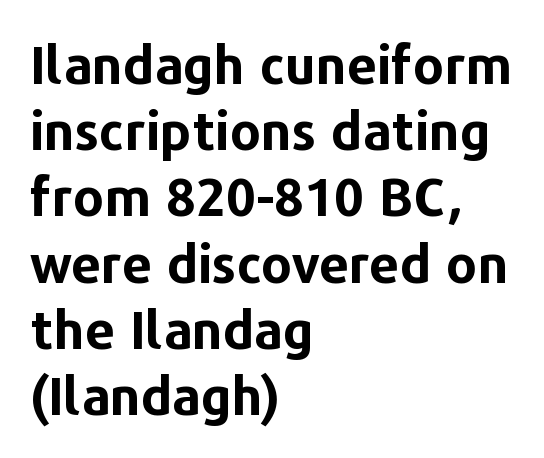
{"serif": "no", "italic": "no", "bold": "yes", "weight": "bold", "width": "normal", "stroke_contrast": "low", "x_height": "medium", "monospaced": "no", "underline": "no", "align": "left", "line_spacing": "normal", "line_spacing_ratio": 1.25, "letter_spacing": "normal", "letter_spacing_em": 0.0, "glyph_px": 53}
